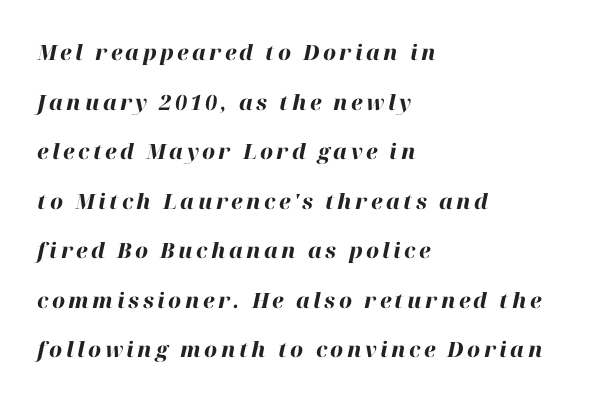
{"italic": "yes", "lean": "right", "slant_degrees": 12, "bold": "yes", "underline": "no", "align": "left", "line_spacing": "loose", "line_spacing_ratio": 2.36, "glyph_px": 21}
